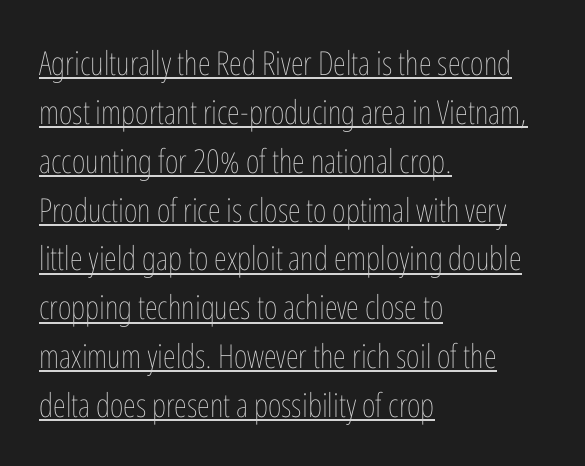
The specimen includes a rule beneath the text block's lines. Casual observation: everything's shoved over to the left. Is there much room between lines? A standard amount, neither cramped nor airy. The weight tops out at a normal text grade. Proportional: the letters do not fall into vertical columns.
